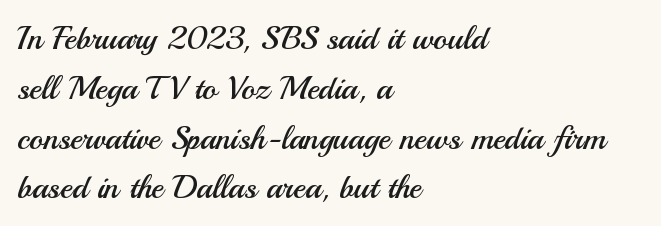
This sample has the flowing, uneven cadence of proportional lettering. The font family rendered here belongs to the sans-serif group. Just letters on the line, the space beneath them empty. Horizontally, the lines are justified to the leading edge only. The cut favours lightness, reaching ordinary text weight at its darkest.
